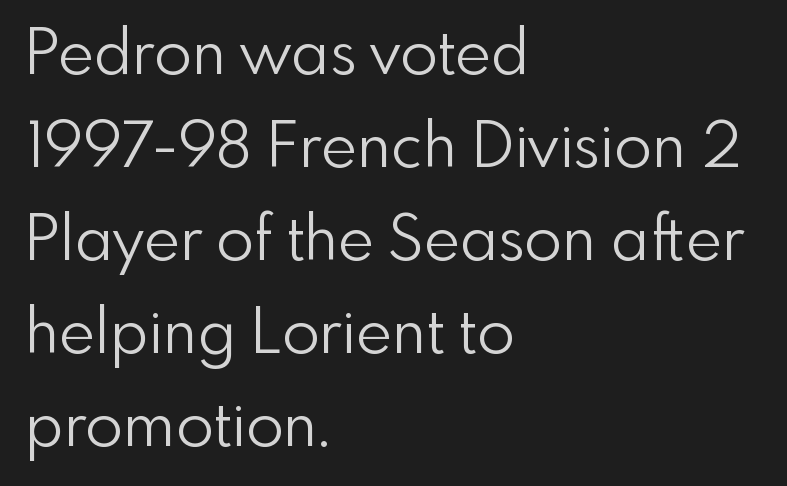
Q: Is the text bold? A: No.
Q: Is the text italic (slanted)? A: No, it is upright.
Q: Is the typeface a serif or a sans-serif typeface? A: Sans-serif.
Q: Is the text underlined? A: No.
Q: How is the paragraph aligned? A: Left-aligned.
Q: Is the spacing between letters normal or unusually wide? A: Normal.
Q: Is the spacing between lines tight, normal or loose? A: Normal.
Q: Width (condensed, normal, or wide)? A: Normal.
Q: Stroke contrast? A: Low.
Q: x-height? A: Small.
Q: Monospaced? A: No.
